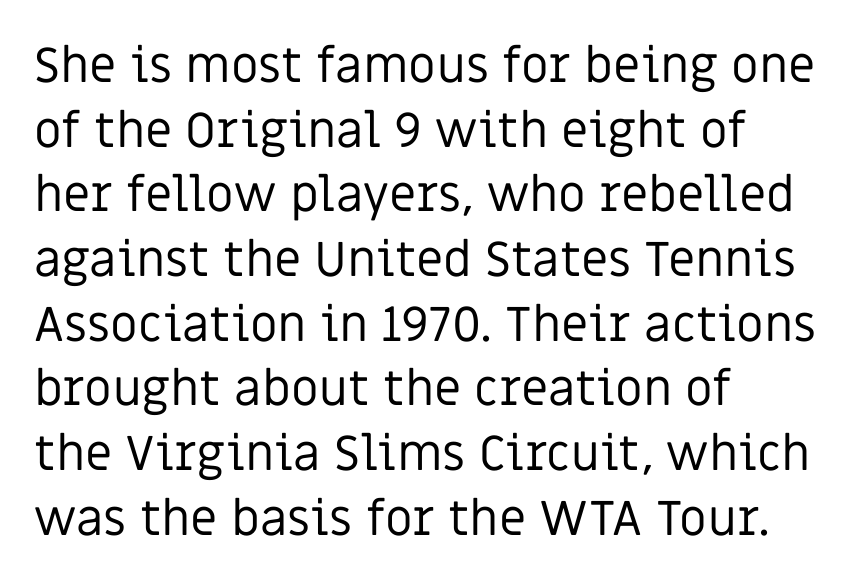
{"serif": "no", "italic": "no", "bold": "no", "weight": "regular", "width": "normal", "stroke_contrast": "low", "x_height": "large", "monospaced": "no", "underline": "no", "align": "left", "line_spacing": "normal", "line_spacing_ratio": 1.32, "letter_spacing": "normal", "letter_spacing_em": 0.0, "glyph_px": 49}
